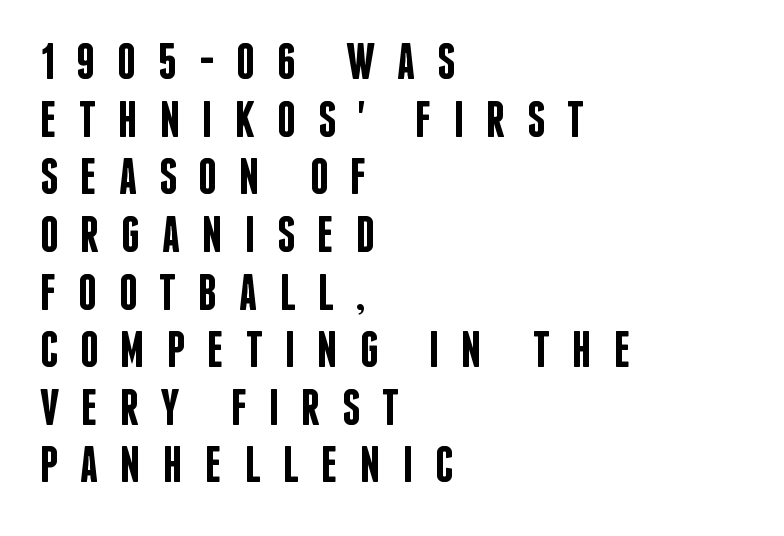
Q: Is the text bold? A: Semi-bold.
Q: Is the text italic (slanted)? A: No, it is upright.
Q: Is the typeface a serif or a sans-serif typeface? A: Sans-serif.
Q: Is the text underlined? A: No.
Q: How is the paragraph aligned? A: Left-aligned.
Q: Is the spacing between letters normal or unusually wide? A: Unusually wide.
Q: Is the spacing between lines tight, normal or loose? A: Tight.
Q: Width (condensed, normal, or wide)? A: Condensed.
Q: Stroke contrast? A: Low.
Q: x-height? A: Large.
Q: Monospaced? A: No.
